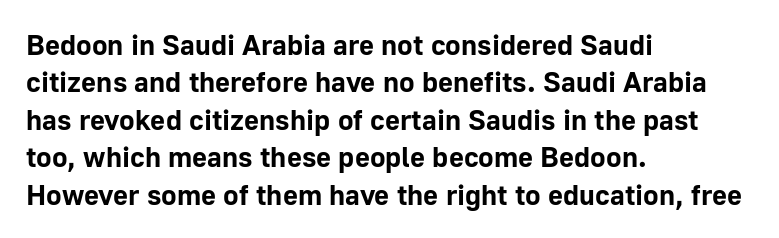
Reading down the block, your eye returns to a fixed left position each line. Vertically, the passage feels balanced, rows spaced as you'd expect. Character widths vary here, with narrow letters taking less room than wide ones. These lines keep a tight, regular rhythm from letter to letter. The typeface chosen for these lines omits serifs. Decoration check: the copy has no underline.
